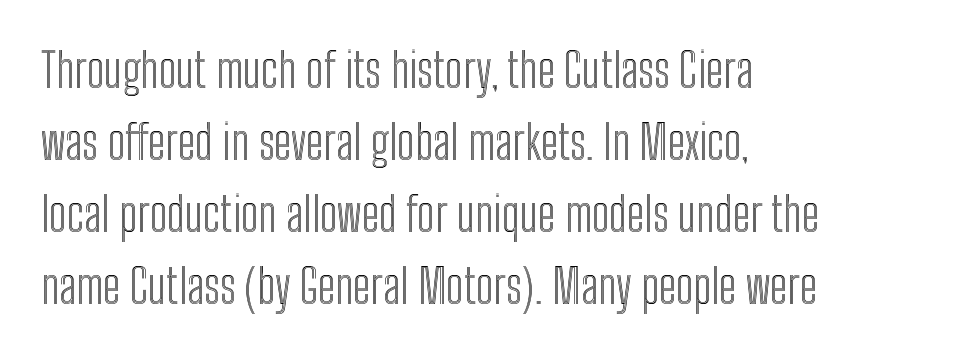
The image shows 47 px condensed type, upright; set left-aligned, normal line spacing (1.53x), normal letter spacing, not underlined; a medium x-height.
